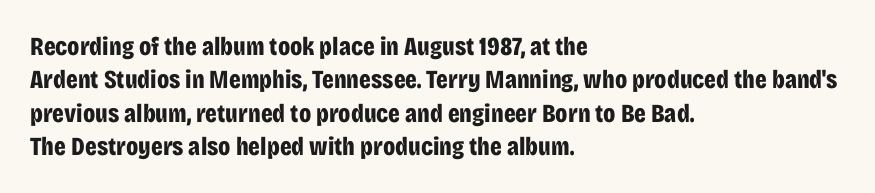
{"italic": "no", "bold": "yes", "underline": "no", "align": "left", "line_spacing": "normal", "line_spacing_ratio": 1.28, "letter_spacing": "normal", "letter_spacing_em": 0.0, "glyph_px": 26}
